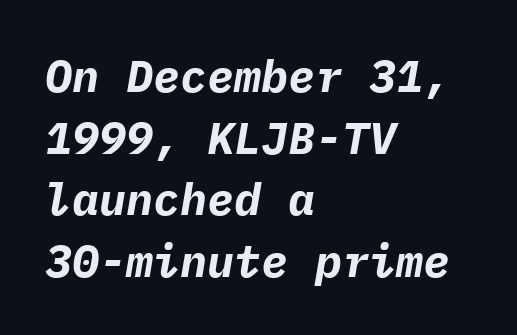
{"italic": "yes", "lean": "right", "slant_degrees": 9, "bold": "yes", "weight": "bold", "width": "normal", "stroke_contrast": "low", "x_height": "medium", "monospaced": "yes", "underline": "no", "align": "left", "line_spacing": "normal", "line_spacing_ratio": 1.37, "letter_spacing": "normal", "letter_spacing_em": 0.0, "glyph_px": 45}
